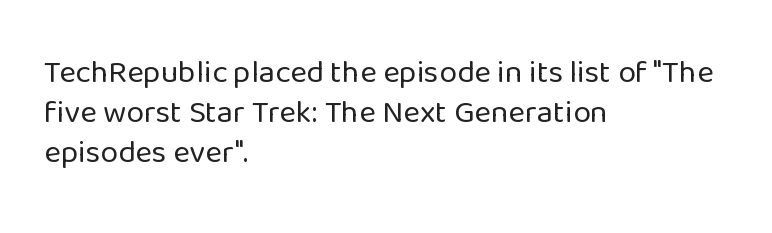
The image shows 32 px regular-weight sans-serif type, upright; set left-aligned, normal line spacing (1.25x), normal letter spacing, not underlined; low stroke contrast and a medium x-height.
